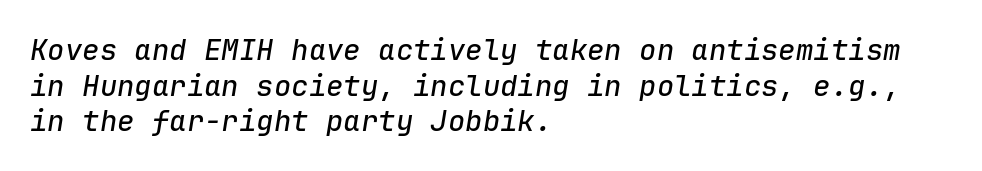
Think of a typewriter: that constant character pitch is what you see here. The type is set solid horizontally, with unmodified tracking. The glyphs look as if they've been sheared to an angle. Check the space under the baseline: it is left empty. The ragged edge is on the right, which tells us the setting is flush left.
